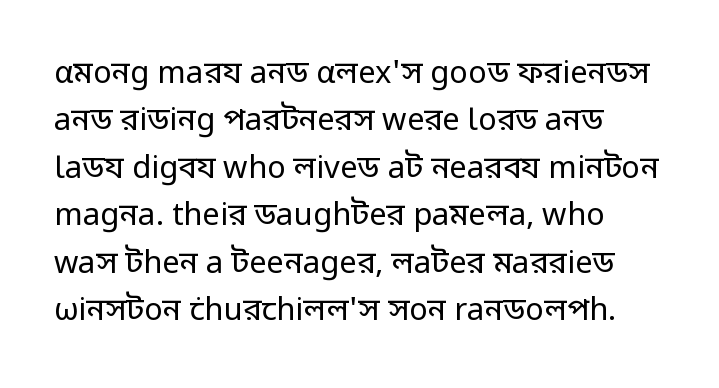
Q: Is the text bold? A: No.
Q: Is the text italic (slanted)? A: No, it is upright.
Q: Is the typeface a serif or a sans-serif typeface? A: Sans-serif.
Q: Is the text underlined? A: No.
Q: How is the paragraph aligned? A: Left-aligned.
Q: Is the spacing between letters normal or unusually wide? A: Normal.
Q: Is the spacing between lines tight, normal or loose? A: Normal.
Q: Width (condensed, normal, or wide)? A: Normal.
Q: Stroke contrast? A: Low.
Q: x-height? A: Medium.
Q: Monospaced? A: No.
